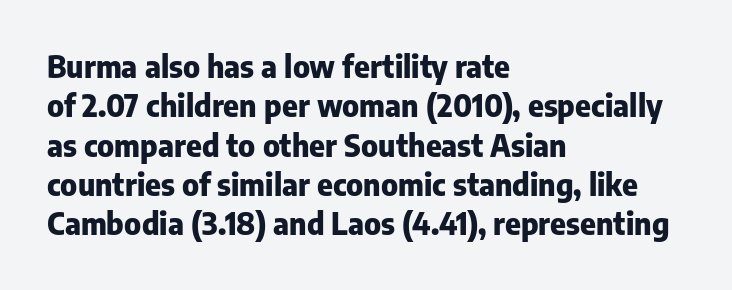
Q: Is the text bold? A: Yes.
Q: Is the text italic (slanted)? A: No, it is upright.
Q: Is the typeface a serif or a sans-serif typeface? A: Sans-serif.
Q: Is the text underlined? A: No.
Q: How is the paragraph aligned? A: Left-aligned.
Q: Is the spacing between letters normal or unusually wide? A: Normal.
Q: Is the spacing between lines tight, normal or loose? A: Normal.
Q: Width (condensed, normal, or wide)? A: Normal.
Q: Stroke contrast? A: Low.
Q: x-height? A: Medium.
Q: Monospaced? A: No.
